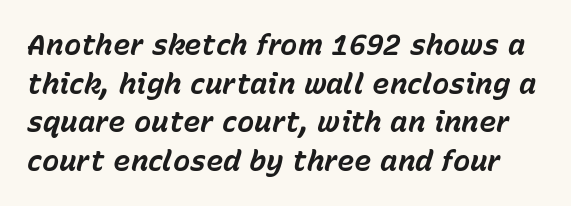
Q: Is the text bold? A: Yes.
Q: Is the text italic (slanted)? A: Yes, it leans right by about 15 degrees.
Q: Is the text underlined? A: No.
Q: Is the spacing between letters normal or unusually wide? A: Normal.
Q: Is the spacing between lines tight, normal or loose? A: Normal.
Q: Width (condensed, normal, or wide)? A: Normal.
Q: Stroke contrast? A: Low.
Q: x-height? A: Medium.
Q: Monospaced? A: No.
